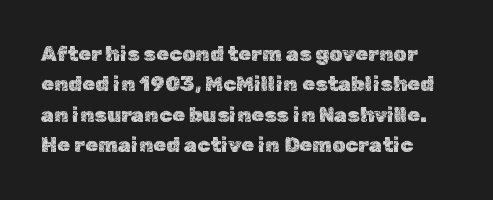
{"italic": "no", "underline": "no", "line_spacing": "normal", "line_spacing_ratio": 1.45, "letter_spacing": "normal", "letter_spacing_em": 0.0, "glyph_px": 21}
